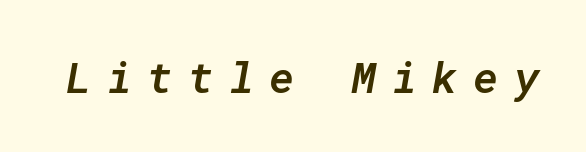
Students, this is semibold: more ink than regular, less than bold. The horizontal fit of the characters is loose and conspicuously gappy. In terms of posture, this sample is oblique. Do the characters align in a grid? Yes, the font is monospaced. Type without underlining.
